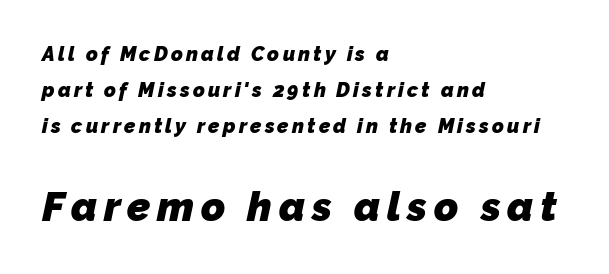
Q: Is the text bold? A: Yes.
Q: Is the typeface a serif or a sans-serif typeface? A: Sans-serif.
Q: Is the text underlined? A: No.
Q: How is the paragraph aligned? A: Left-aligned.
Q: Which block of text is set in a larger size, the first (top) or the second (bottom)? A: The second (bottom) one.
Q: Width (condensed, normal, or wide)? A: Normal.
Q: Stroke contrast? A: Low.
Q: x-height? A: Medium.
Q: Monospaced? A: No.
